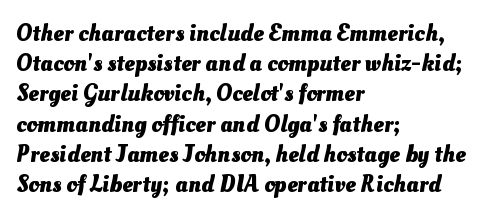
Q: Is the text bold? A: Yes.
Q: Is the text underlined? A: No.
Q: How is the paragraph aligned? A: Left-aligned.
Q: Is the spacing between letters normal or unusually wide? A: Normal.
Q: Is the spacing between lines tight, normal or loose? A: Normal.
